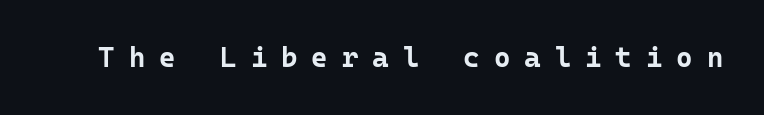
Strokes here are thick enough to call this a true bold. Quick note: not italic, upright. Serif or sans? Sans — the stroke terminals are bare. The string is rendered with underlining switched off. What stands out about the letter spacing? Its width — letters are far apart.
